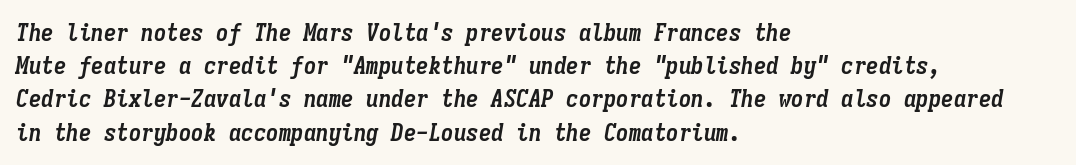
Q: Is the text bold? A: Yes.
Q: Is the text italic (slanted)? A: Yes, it leans right by about 9 degrees.
Q: Is the text underlined? A: No.
Q: How is the paragraph aligned? A: Left-aligned.
Q: Is the spacing between letters normal or unusually wide? A: Normal.
Q: Is the spacing between lines tight, normal or loose? A: Normal.
